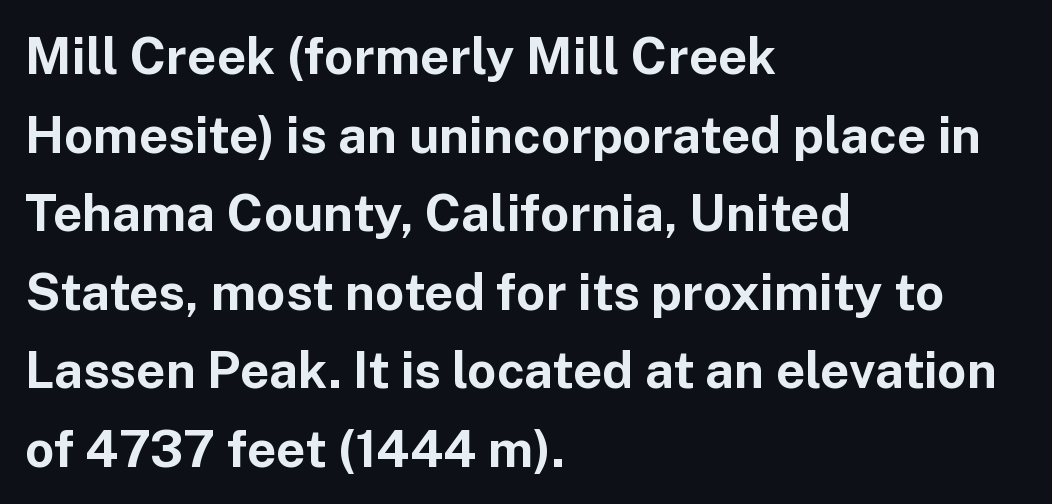
Check under the words: just untouched page. Do the letters lean? They stand straight. Teacher's note: observe the even left margin — that is flush-left alignment. In terms of letterform style, serifs are entirely absent.
